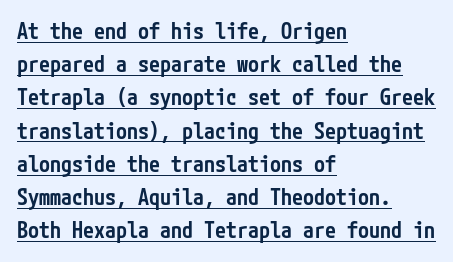
The image shows 22 px text type, upright; set left-aligned, normal line spacing (1.51x), normal letter spacing, underlined.
